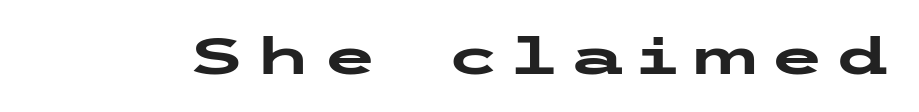
Pretty heavy lettering here — definitely bold. Descenders are the only things crossing below the line. Look at the bottom of the vertical strokes: they stop flat, with no serifs. Students, note that the glyphs here are deliberately spaced far apart. Tall strokes in this sample are plumb rather than angled.
